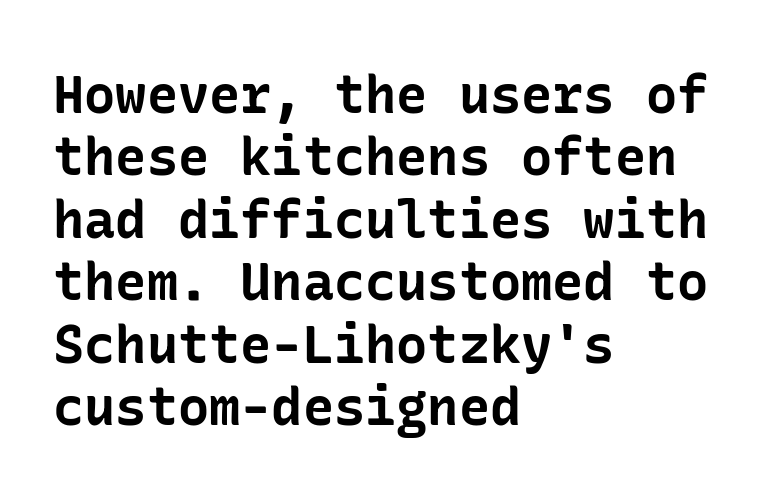
{"serif": "no", "italic": "no", "bold": "yes", "weight": "bold", "width": "normal", "stroke_contrast": "low", "x_height": "medium", "underline": "no", "align": "left", "line_spacing_ratio": 1.2, "letter_spacing": "normal", "letter_spacing_em": 0.0, "glyph_px": 52}
